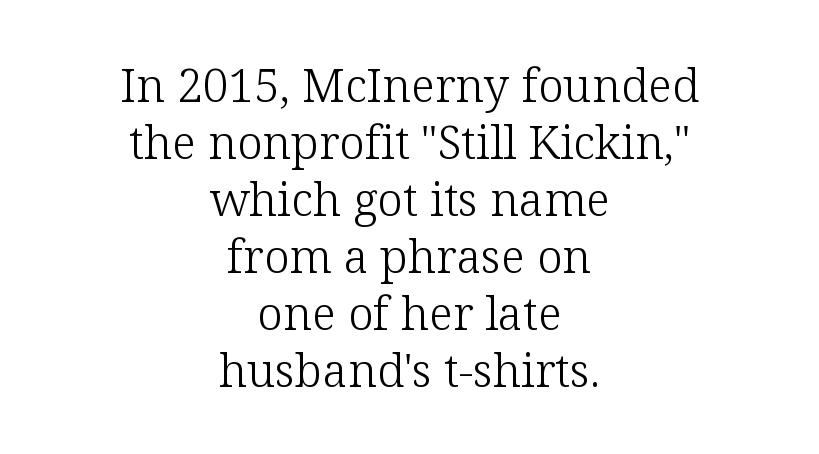
The type is set solid horizontally, with unmodified tracking. This sample uses an upright cut, with every glyph sitting square on the baseline. Is the block centered? Yes — each line is placed symmetrically about the middle. Font category for this specimen: serif. Vertical stems look standard width or narrower in stroke. Do the characters align in a grid? No, the font is proportional.
